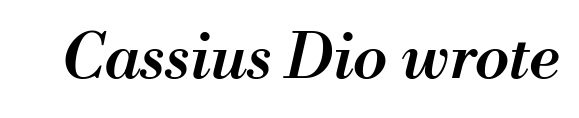
Q: Is the text bold? A: Semi-bold.
Q: Is the text italic (slanted)? A: Yes, it leans right by about 13 degrees.
Q: Is the text underlined? A: No.
Q: Is the spacing between letters normal or unusually wide? A: Normal.
Q: Width (condensed, normal, or wide)? A: Normal.
Q: Stroke contrast? A: Medium.
Q: x-height? A: Small.
Q: Monospaced? A: No.
